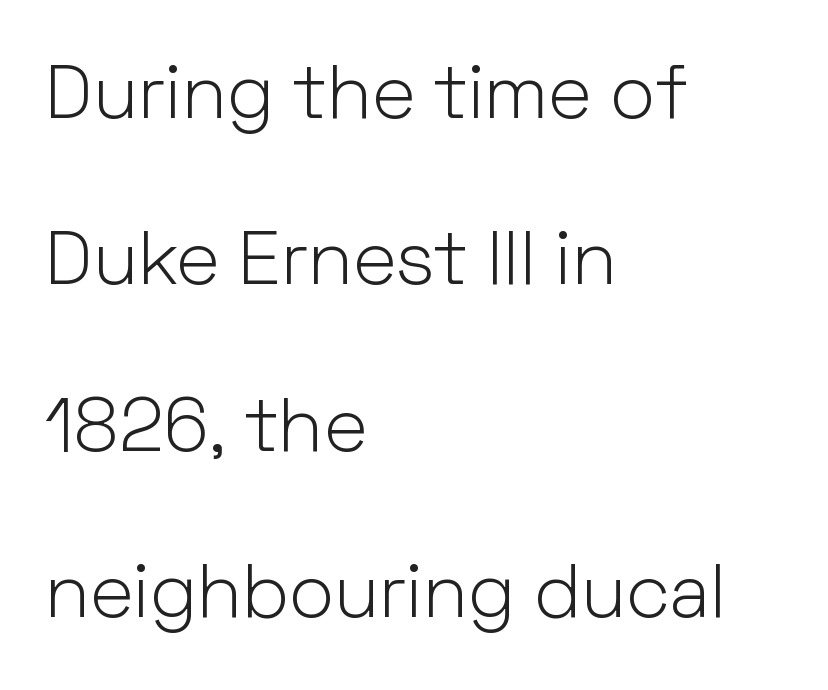
Q: Is the text bold? A: No.
Q: Is the text italic (slanted)? A: No, it is upright.
Q: Is the typeface a serif or a sans-serif typeface? A: Sans-serif.
Q: Is the text underlined? A: No.
Q: How is the paragraph aligned? A: Left-aligned.
Q: Is the spacing between letters normal or unusually wide? A: Normal.
Q: Is the spacing between lines tight, normal or loose? A: Loose.
Q: Width (condensed, normal, or wide)? A: Normal.
Q: Stroke contrast? A: Low.
Q: x-height? A: Medium.
Q: Monospaced? A: No.
